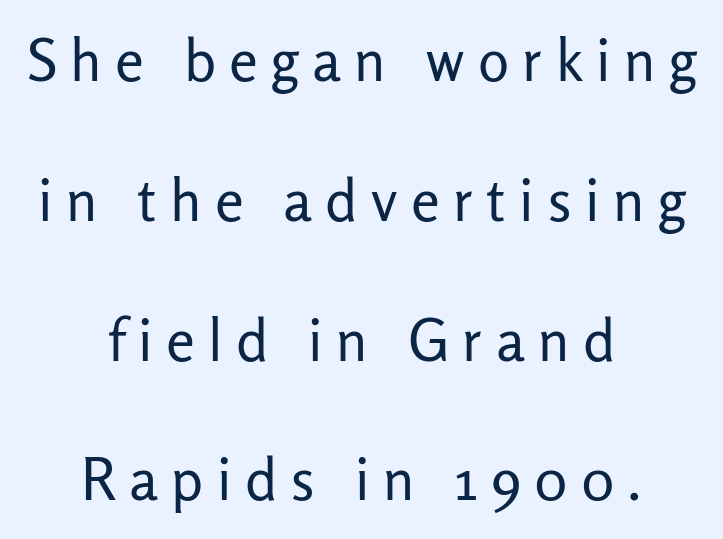
The image shows 58 px regular-weight sans-serif type, upright; set centered, loose line spacing (2.41x), unusually wide letter spacing (+0.23 em), not underlined; low stroke contrast and a medium x-height.
